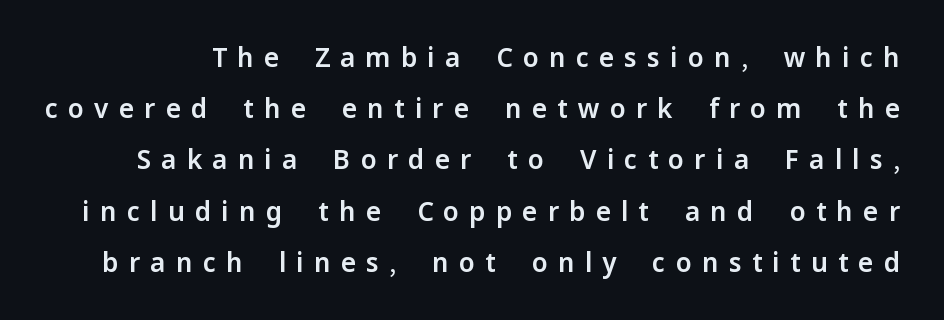
The image shows 26 px text type, upright; set loose line spacing (1.97x), unusually wide letter spacing (+0.39 em), not underlined.
